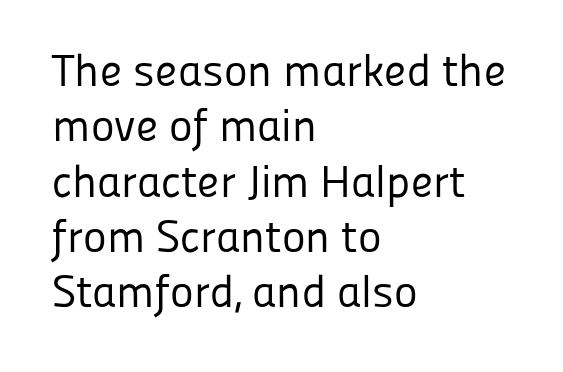
{"serif": "no", "italic": "no", "bold": "no", "weight": "regular", "width": "normal", "stroke_contrast": "low", "x_height": "medium", "monospaced": "no", "underline": "no", "align": "left", "line_spacing_ratio": 1.23, "letter_spacing": "normal", "letter_spacing_em": 0.0, "glyph_px": 45}
